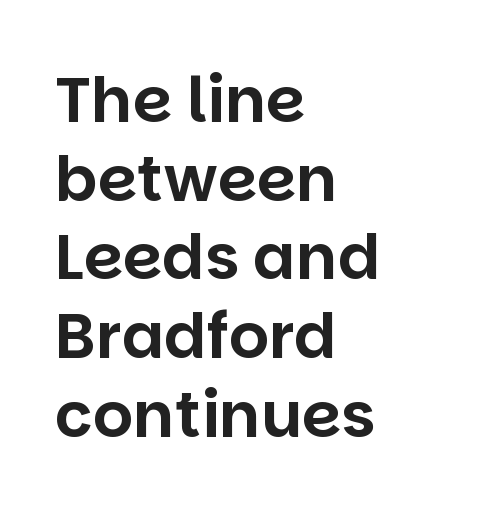
Q: Is the text italic (slanted)? A: No, it is upright.
Q: Is the typeface a serif or a sans-serif typeface? A: Sans-serif.
Q: Is the text underlined? A: No.
Q: How is the paragraph aligned? A: Left-aligned.
Q: Is the spacing between letters normal or unusually wide? A: Normal.
Q: Is the spacing between lines tight, normal or loose? A: Normal.
Q: Width (condensed, normal, or wide)? A: Normal.
Q: Stroke contrast? A: Low.
Q: x-height? A: Large.
Q: Monospaced? A: No.
